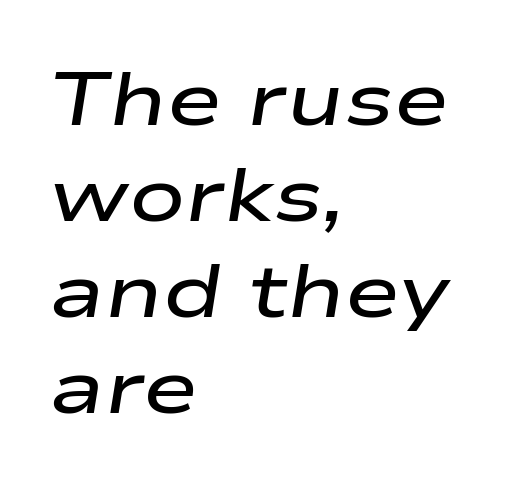
{"italic": "yes", "lean": "right", "slant_degrees": 9, "bold": "semi", "weight": "semibold", "width": "wide", "stroke_contrast": "low", "x_height": "medium", "monospaced": "no", "underline": "no", "align": "left", "line_spacing": "normal", "line_spacing_ratio": 1.28, "letter_spacing": "normal", "letter_spacing_em": 0.0, "glyph_px": 75}
